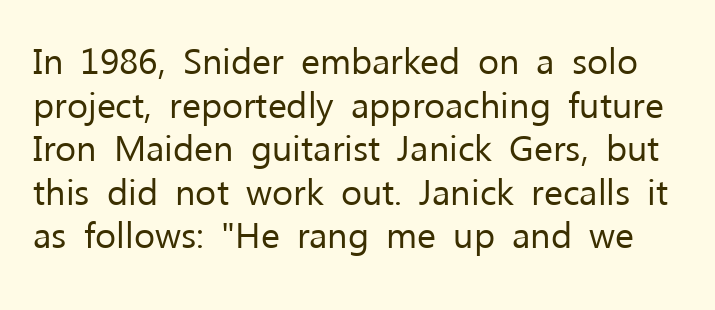
Q: Is the text bold? A: No.
Q: Is the text italic (slanted)? A: No, it is upright.
Q: Is the typeface a serif or a sans-serif typeface? A: Sans-serif.
Q: Is the text underlined? A: No.
Q: Is the spacing between letters normal or unusually wide? A: Normal.
Q: Width (condensed, normal, or wide)? A: Normal.
Q: Stroke contrast? A: Low.
Q: x-height? A: Medium.
Q: Monospaced? A: No.
